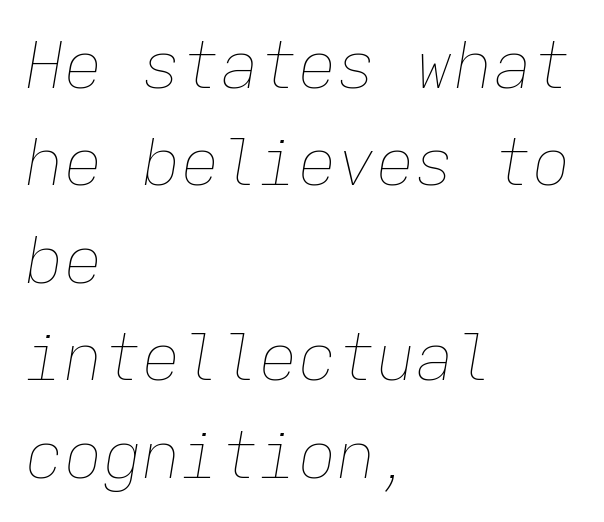
The image shows 65 px thin type, italic (leaning right), monospaced; set left-aligned, normal line spacing (1.5x), normal letter spacing, not underlined; low stroke contrast and a medium x-height.
